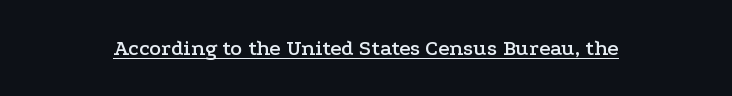
Q: Is the text italic (slanted)? A: No, it is upright.
Q: Is the text underlined? A: Yes.
Q: Is the spacing between letters normal or unusually wide? A: Normal.
